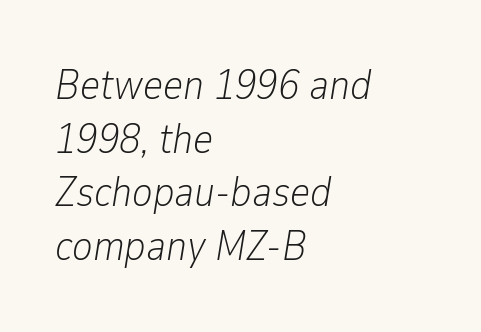
The image shows 43 px light, condensed type, italic (leaning right); set left-aligned, normal line spacing (1.25x), normal letter spacing, not underlined; low stroke contrast and a medium x-height.
